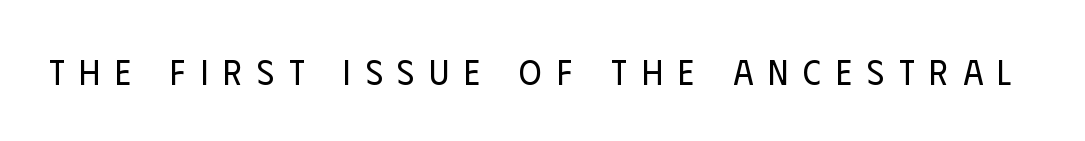
Q: Is the text bold? A: No.
Q: Is the text italic (slanted)? A: No, it is upright.
Q: Is the typeface a serif or a sans-serif typeface? A: Sans-serif.
Q: Is the text underlined? A: No.
Q: Is the spacing between letters normal or unusually wide? A: Unusually wide.
Q: Width (condensed, normal, or wide)? A: Condensed.
Q: Stroke contrast? A: Low.
Q: x-height? A: Large.
Q: Monospaced? A: No.
